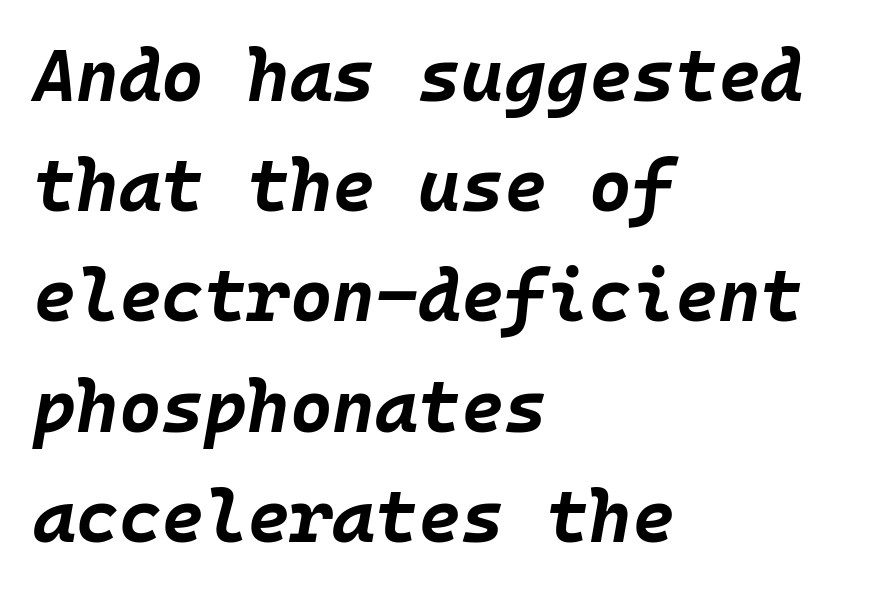
The image shows 73 px bold type, italic (leaning right), monospaced; set left-aligned, normal line spacing (1.51x), normal letter spacing, not underlined; low stroke contrast and a large x-height.
